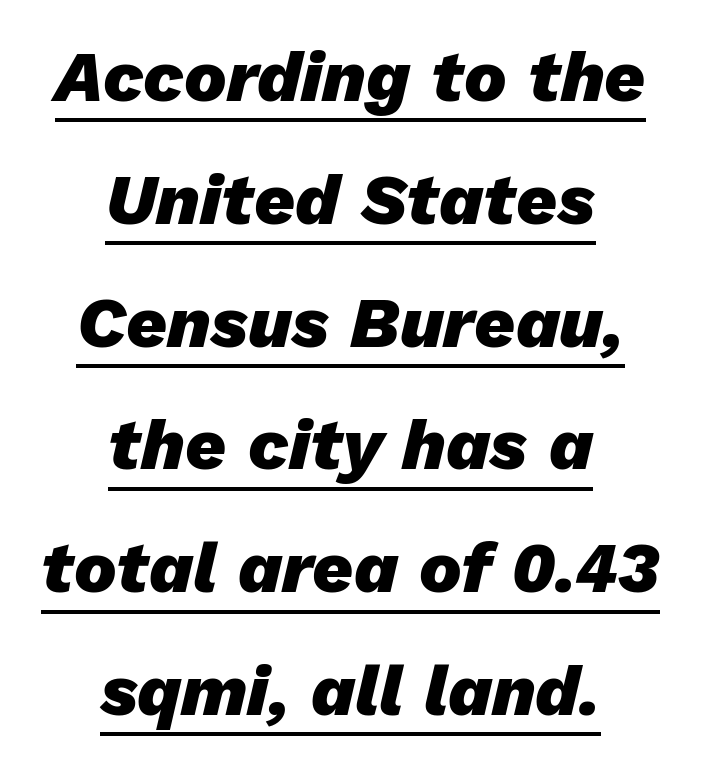
The letterforms sit shoulder to shoulder at normal distance. Here the designer chose a conventional face with non-uniform glyph widths. Horizontally, the lines are justified to the midpoint only. Pretty heavy lettering here — definitely bold.
